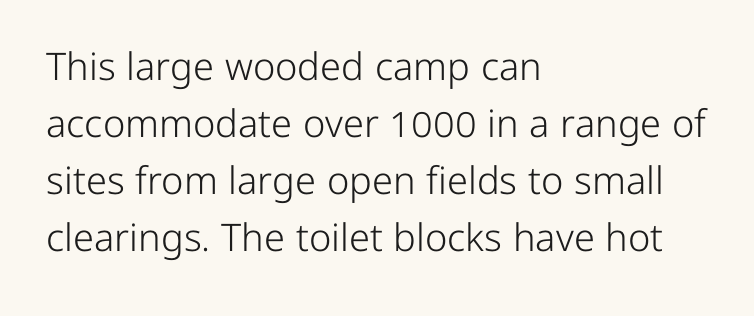
Q: Is the text bold? A: No.
Q: Is the text italic (slanted)? A: No, it is upright.
Q: Is the typeface a serif or a sans-serif typeface? A: Sans-serif.
Q: Is the text underlined? A: No.
Q: How is the paragraph aligned? A: Left-aligned.
Q: Is the spacing between letters normal or unusually wide? A: Normal.
Q: Is the spacing between lines tight, normal or loose? A: Normal.
Q: Width (condensed, normal, or wide)? A: Normal.
Q: Stroke contrast? A: Low.
Q: x-height? A: Medium.
Q: Monospaced? A: No.
